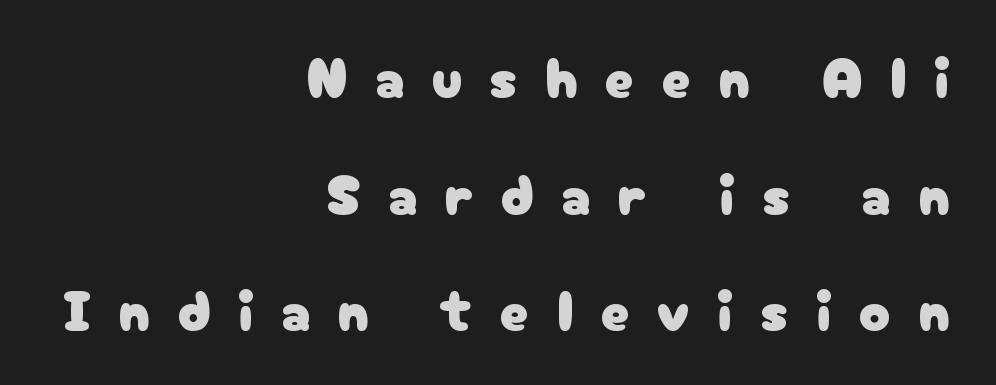
Q: Is the text italic (slanted)? A: No, it is upright.
Q: Is the typeface a serif or a sans-serif typeface? A: Sans-serif.
Q: Is the text underlined? A: No.
Q: How is the paragraph aligned? A: Right-aligned.
Q: Is the spacing between letters normal or unusually wide? A: Unusually wide.
Q: Is the spacing between lines tight, normal or loose? A: Loose.
Q: Width (condensed, normal, or wide)? A: Normal.
Q: Stroke contrast? A: Low.
Q: x-height? A: Medium.
Q: Monospaced? A: No.
